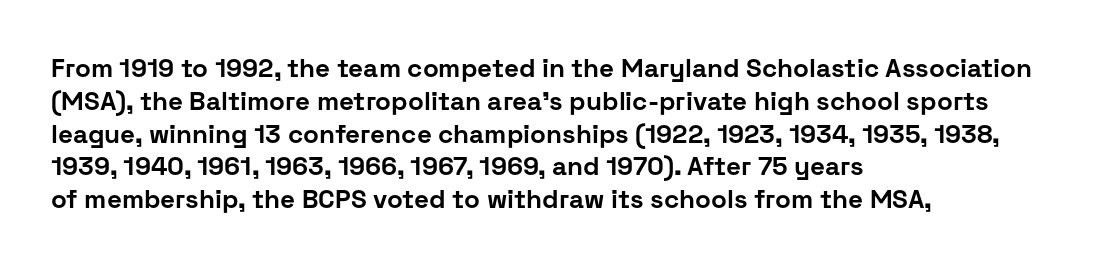
{"italic": "no", "bold": "yes", "underline": "no", "align": "left", "line_spacing": "normal", "line_spacing_ratio": 1.26, "letter_spacing": "normal", "letter_spacing_em": 0.0, "glyph_px": 26}
